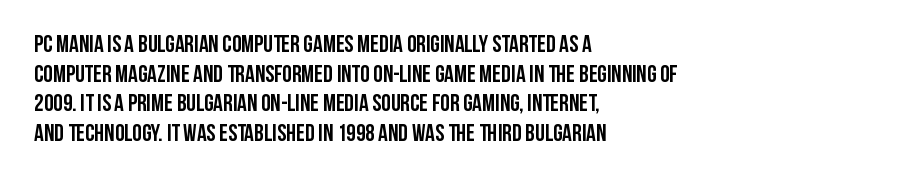
{"italic": "no", "bold": "yes", "underline": "no", "align": "left", "line_spacing_ratio": 1.23, "letter_spacing": "normal", "letter_spacing_em": 0.0, "glyph_px": 24}
